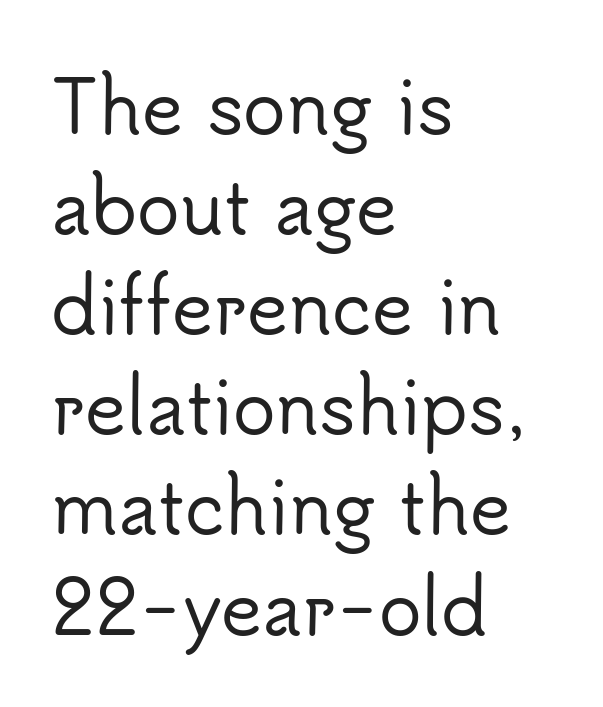
The image shows 71 px sans-serif type, upright; set left-aligned, normal line spacing (1.41x), normal letter spacing, not underlined; low stroke contrast and a small x-height.
